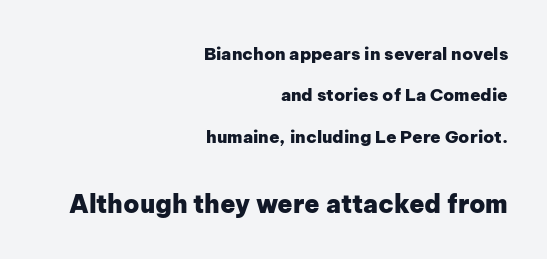
The glyphs are unaccompanied by any horizontal stroke below them. Horizontal alignment here is rightward, an uncommon choice for prose. These lines keep a tight, regular rhythm from letter to letter. The passage shown begins with its smaller block and ends with its larger one. Is there much room between lines? Yes — plenty of vertical air separates them.
